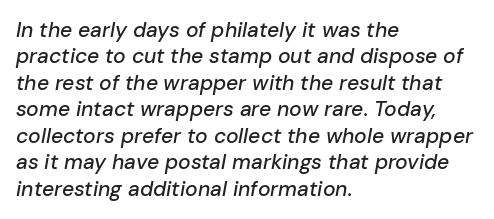
The image shows 21 px text type, italic (leaning right); set left-aligned, normal line spacing (1.26x), normal letter spacing, not underlined.
